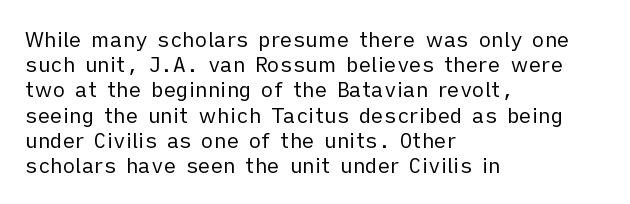
{"italic": "no", "bold": "no", "underline": "no", "align": "left", "line_spacing_ratio": 1.2, "letter_spacing": "normal", "letter_spacing_em": 0.0, "glyph_px": 21}
